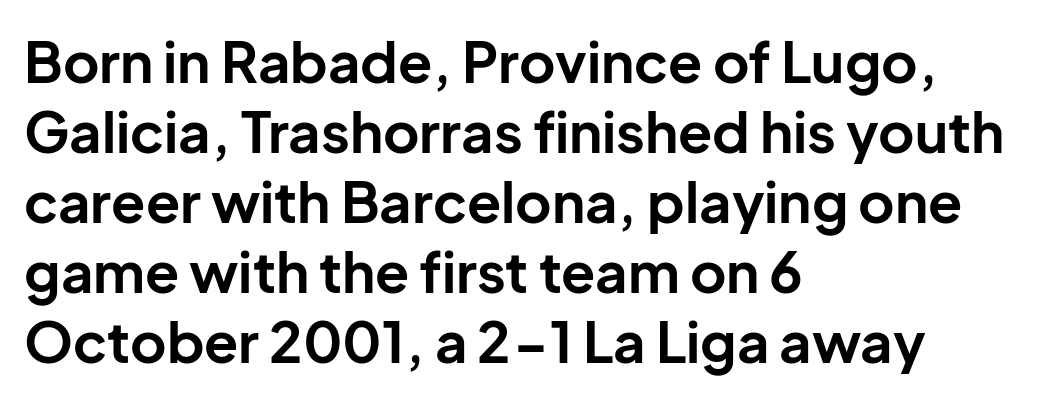
Q: Is the text bold? A: Yes.
Q: Is the text italic (slanted)? A: No, it is upright.
Q: Is the typeface a serif or a sans-serif typeface? A: Sans-serif.
Q: Is the text underlined? A: No.
Q: How is the paragraph aligned? A: Left-aligned.
Q: Is the spacing between letters normal or unusually wide? A: Normal.
Q: Is the spacing between lines tight, normal or loose? A: Normal.
Q: Width (condensed, normal, or wide)? A: Normal.
Q: Stroke contrast? A: Low.
Q: x-height? A: Medium.
Q: Monospaced? A: No.
